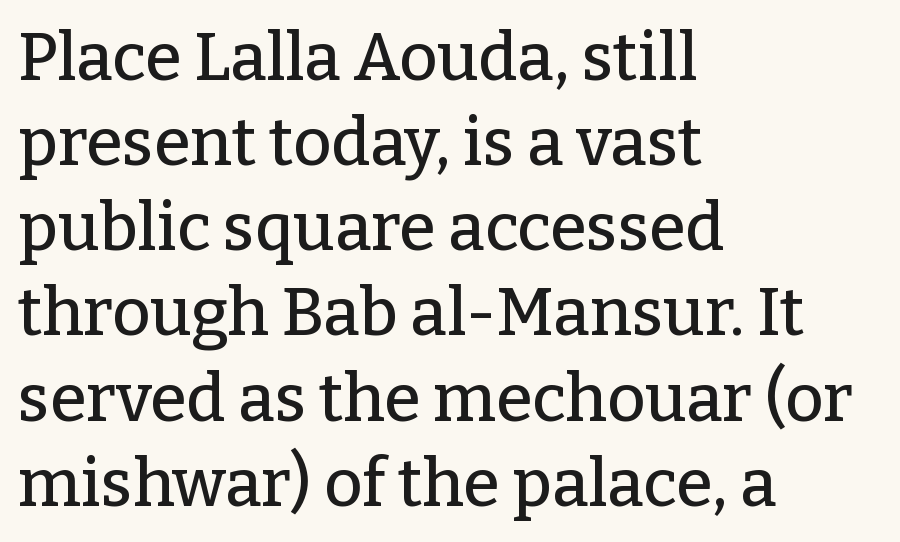
You could not count columns in this text — the font is proportionally spaced. Short note: letters normally spaced. Summary of vertical rhythm: regular, with standard interline spacing. The lettering stays uniformly vertical, giving the passage a roman look. Yep, those are serifs on the letters.
